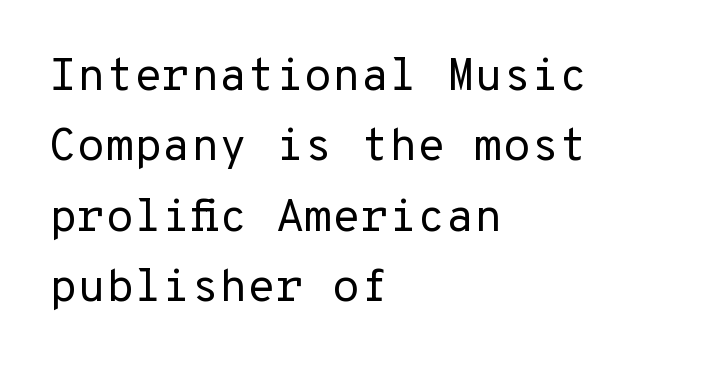
The image shows 46 px regular-weight sans-serif type, upright; set left-aligned, normal line spacing (1.53x), normal letter spacing, not underlined; low stroke contrast and a medium x-height.
